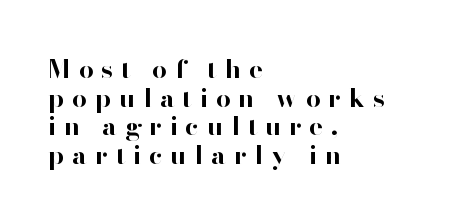
{"italic": "no", "bold": "yes", "underline": "no", "align": "left", "line_spacing": "tight", "line_spacing_ratio": 1.1, "letter_spacing": "wide", "letter_spacing_em": 0.3, "glyph_px": 26}
